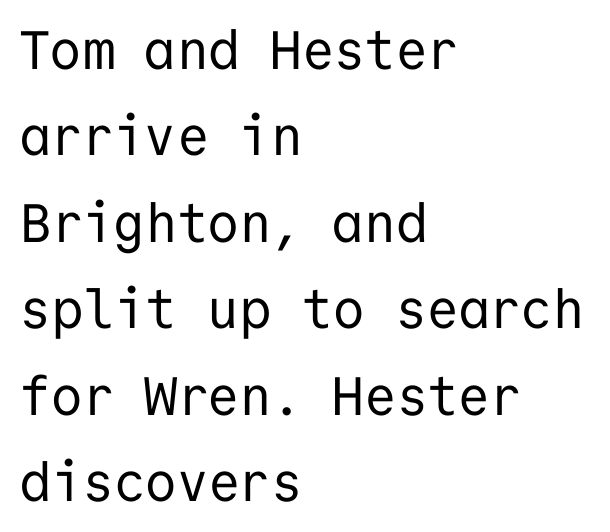
Every stem runs plumb, perpendicular to the baseline. The rendering shows plain stroke endings on the letterforms — a sans-serif design. Stem width sits at or under what a default text font uses. Unmarked baselines from the first word to the last. The passage shown is typed in a monospace face where columns stay perfectly aligned. The line texture is even and compact thanks to regular tracking.
